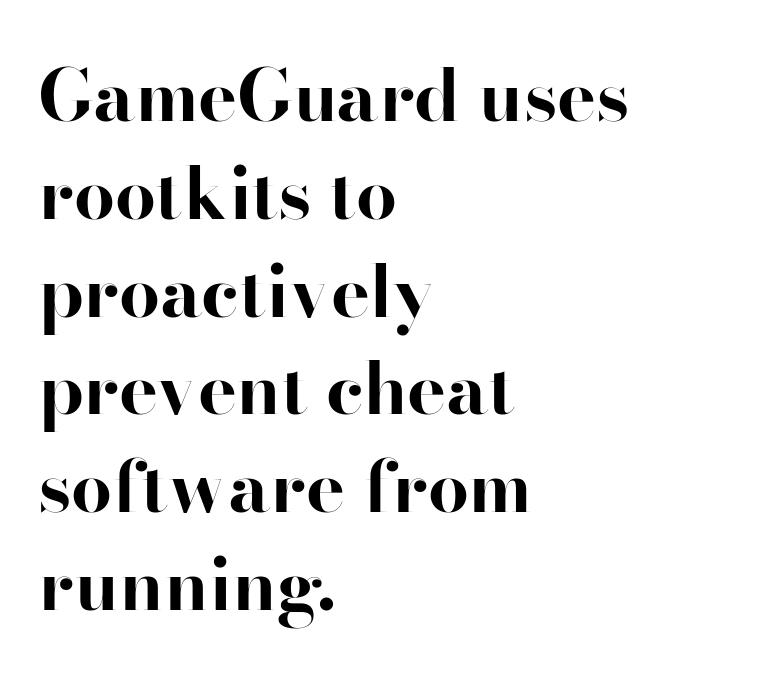
Q: Is the text bold? A: Yes.
Q: Is the text italic (slanted)? A: No, it is upright.
Q: Is the typeface a serif or a sans-serif typeface? A: Serif.
Q: Is the text underlined? A: No.
Q: How is the paragraph aligned? A: Left-aligned.
Q: Is the spacing between letters normal or unusually wide? A: Normal.
Q: Is the spacing between lines tight, normal or loose? A: Normal.
Q: Width (condensed, normal, or wide)? A: Normal.
Q: Stroke contrast? A: High.
Q: x-height? A: Small.
Q: Monospaced? A: No.
